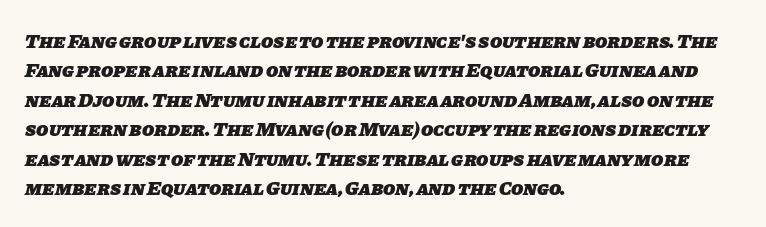
The image shows 20 px bold type; set left-aligned, normal line spacing (1.47x), normal letter spacing, not underlined.
